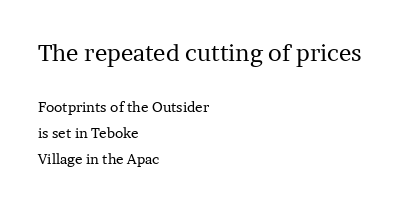
Spacing between characters is what you'd get straight out of the box. The passage shown is not bold in any degree. Anything drawn beneath the words? Only blank space. The axis of the letterforms is exactly vertical. Reading down the block, your eye returns to a fixed left position each line. The rendering shrinks the type as you move from the upper chunk to the lower.
